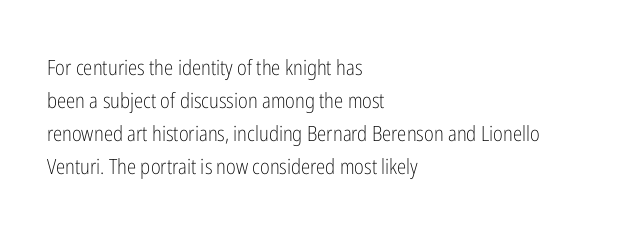
{"italic": "no", "bold": "no", "underline": "no", "align": "left", "line_spacing": "normal", "line_spacing_ratio": 1.57, "letter_spacing": "normal", "letter_spacing_em": 0.0, "glyph_px": 21}
